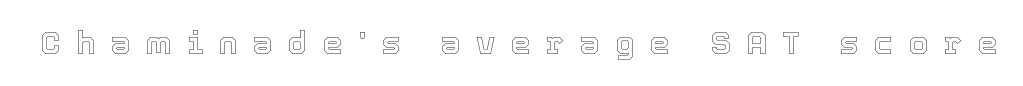
Just letters on the line, the space beneath them empty. Short note: letters widely spaced. The type sits square on the baseline with zero lean. The face used here is proportionally spaced, like ordinary book or web type.
